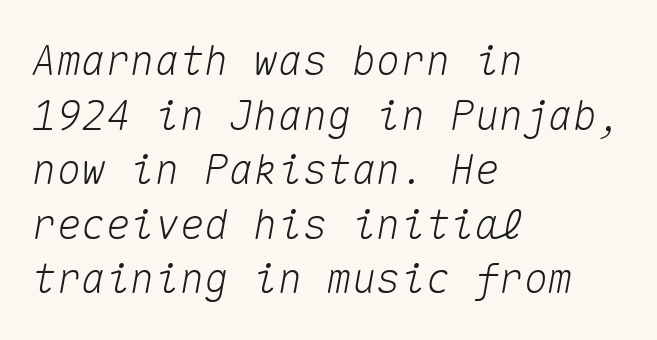
{"italic": "yes", "lean": "right", "slant_degrees": 10, "width": "normal", "stroke_contrast": "medium", "x_height": "medium", "monospaced": "yes", "underline": "no", "align": "left", "line_spacing": "normal", "line_spacing_ratio": 1.33, "letter_spacing": "normal", "letter_spacing_em": 0.0, "glyph_px": 41}
